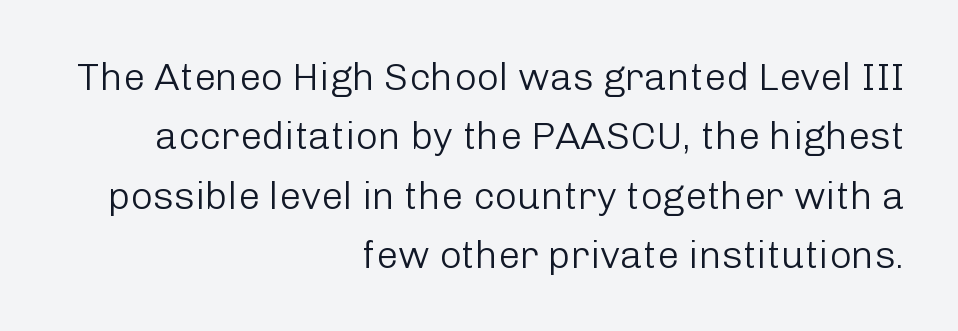
Q: Is the text bold? A: No.
Q: Is the text italic (slanted)? A: No, it is upright.
Q: Is the typeface a serif or a sans-serif typeface? A: Sans-serif.
Q: Is the text underlined? A: No.
Q: How is the paragraph aligned? A: Right-aligned.
Q: Is the spacing between letters normal or unusually wide? A: Normal.
Q: Is the spacing between lines tight, normal or loose? A: Normal.
Q: Width (condensed, normal, or wide)? A: Normal.
Q: Stroke contrast? A: Low.
Q: x-height? A: Medium.
Q: Monospaced? A: No.
